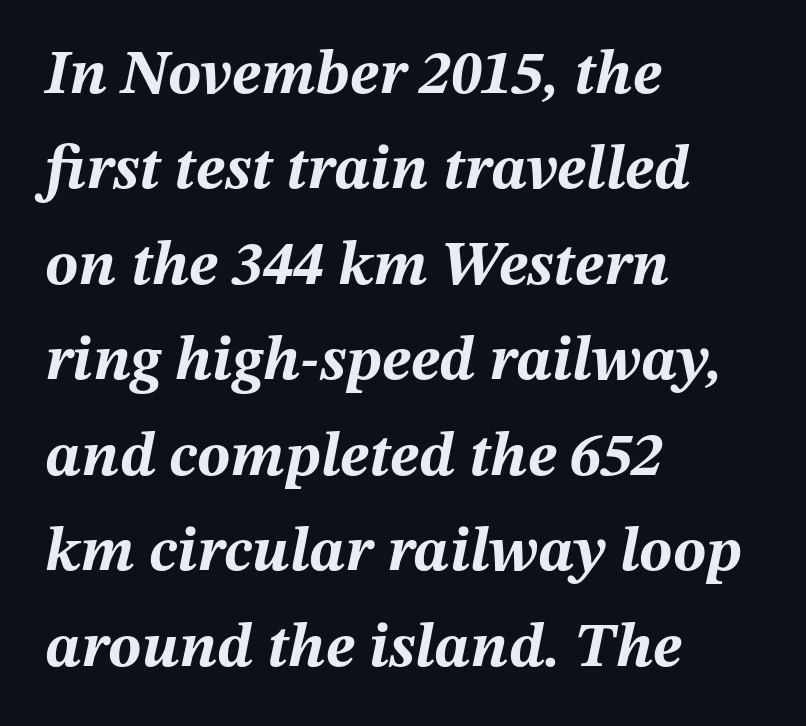
This rendering leaves character spacing at its baseline value. The face used here has the dense, thick strokes of a bold. The paragraph shown leans on its left margin. A typesetter would call this proportional, since set widths differ per character. The leading is moderate, giving the passage an even texture.
